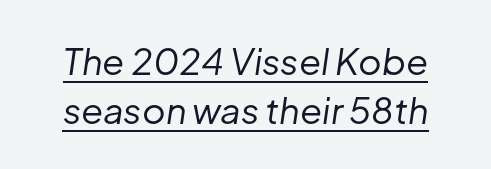
Vertically, the passage feels balanced, rows spaced as you'd expect. What decoration does the sample have? An underline. Look at the tracking — it's just the regular setting, nothing added. Spacing verdict: proportional, widths tailored to each character. Looking at the ascenders, they clearly lean. Ink coverage per letter is moderate at most.
